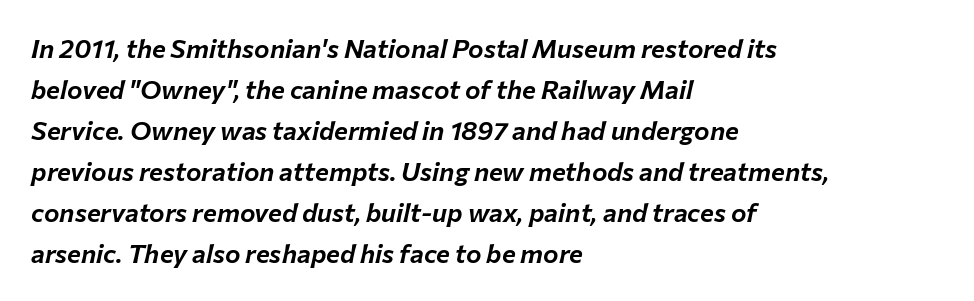
Q: Is the text italic (slanted)? A: Yes, it leans right by about 12 degrees.
Q: Is the text underlined? A: No.
Q: How is the paragraph aligned? A: Left-aligned.
Q: Is the spacing between letters normal or unusually wide? A: Normal.
Q: Is the spacing between lines tight, normal or loose? A: Normal.
